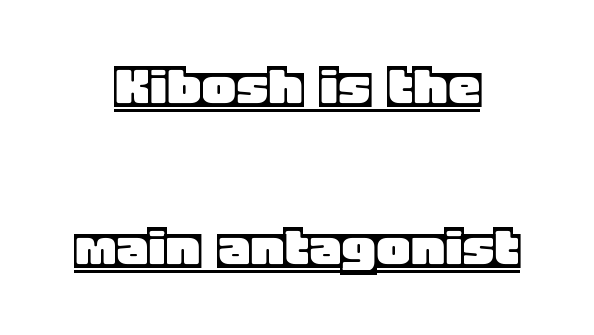
Q: Is the text italic (slanted)? A: No, it is upright.
Q: Is the text underlined? A: Yes.
Q: Is the spacing between letters normal or unusually wide? A: Normal.
Q: Is the spacing between lines tight, normal or loose? A: Loose.
Q: Width (condensed, normal, or wide)? A: Normal.
Q: x-height? A: Large.
Q: Monospaced? A: No.
